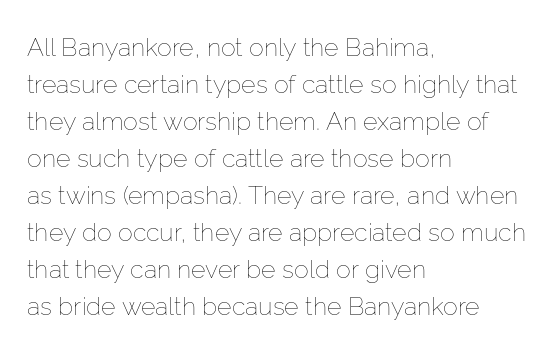
A typesetter would call this leading conventional body-copy spacing. Descender tails drop into unmarked territory. Visually the block forms a straight wall on the left and a jagged coastline on the right. Do the letters lean? They stand straight.
